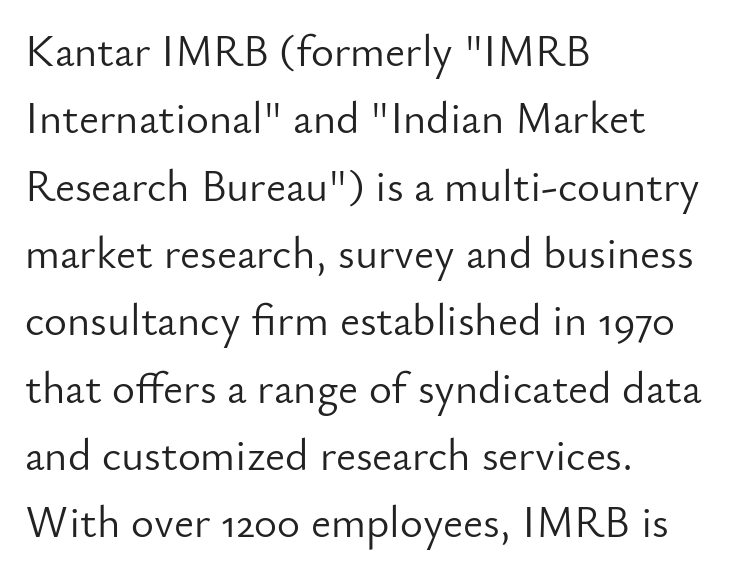
The image shows 44 px light sans-serif type, upright; set left-aligned, normal line spacing (1.53x), normal letter spacing, not underlined; low stroke contrast and a small x-height.
